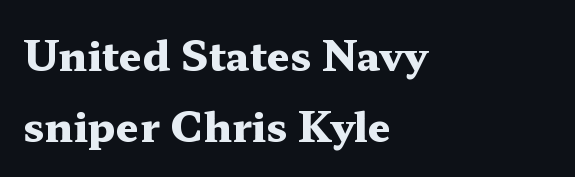
{"serif": "yes", "italic": "no", "bold": "yes", "weight": "heavy", "width": "wide", "stroke_contrast": "medium", "x_height": "medium", "monospaced": "no", "underline": "no", "align": "left", "line_spacing_ratio": 1.73, "letter_spacing": "normal", "letter_spacing_em": 0.0, "glyph_px": 41}
